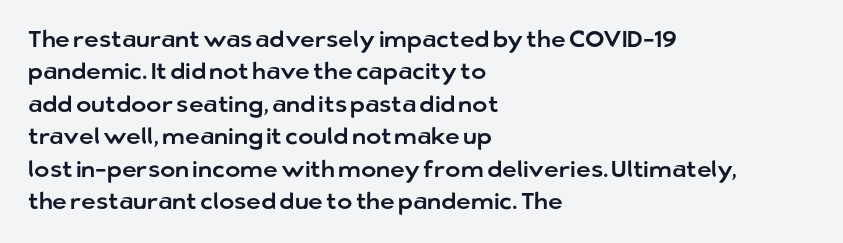
Rule under the text: the space is simply empty. Glyph-to-glyph distance matches everyday printed text. This block has exactly the height ordinary leading produces. Every character sits straight up, as roman type does. Teacher's note: observe the even left margin — that is flush-left alignment.
